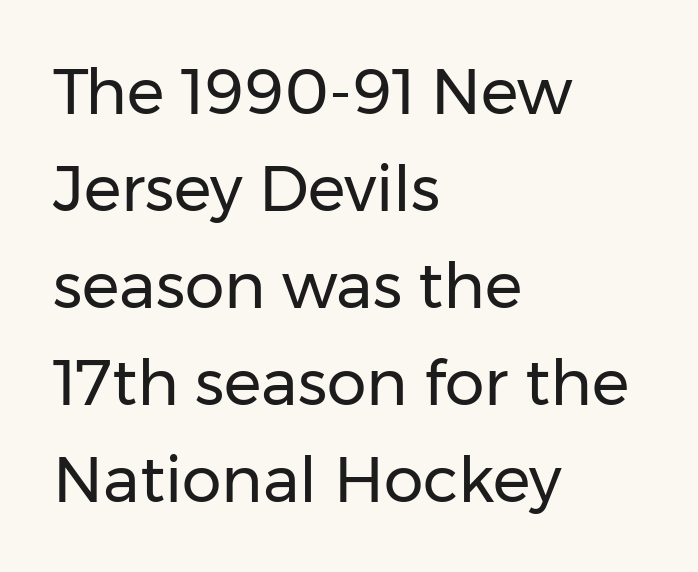
Any mark beneath the type? The region is blank. The compositor pushed each line to the left boundary. Look at the tracking — it's just the regular setting, nothing added. A roman cut, with each character standing at attention.
